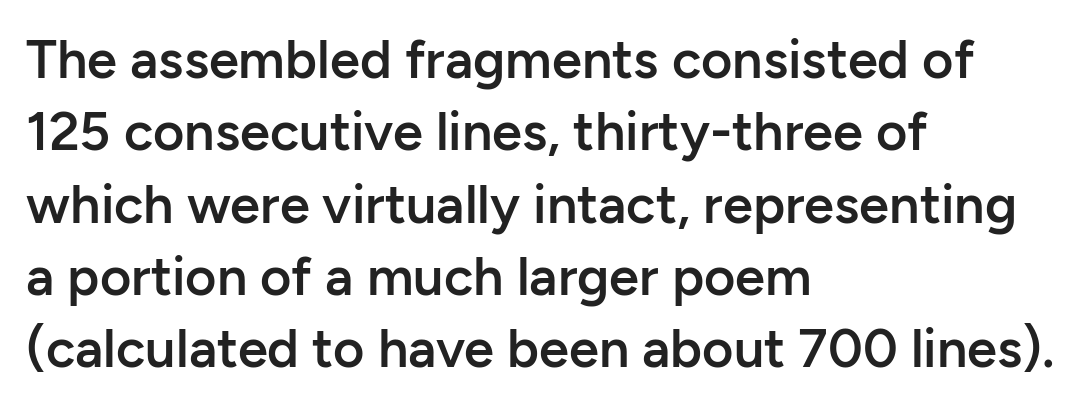
The image shows 54 px semibold sans-serif type, upright; set left-aligned, normal line spacing (1.34x), normal letter spacing, not underlined; low stroke contrast and a medium x-height.
